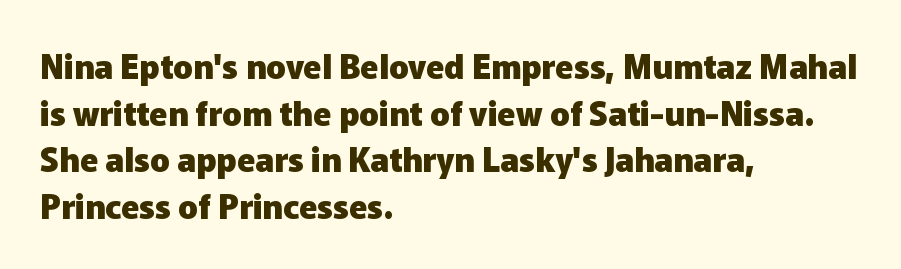
The image shows 33 px heavy sans-serif type, upright; set left-aligned, normal line spacing (1.41x), normal letter spacing, not underlined; low stroke contrast and a medium x-height.
